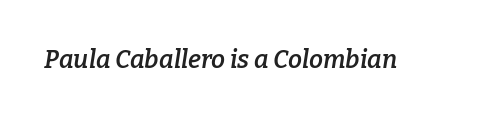
Q: Is the text bold? A: Semi-bold.
Q: Is the text italic (slanted)? A: Yes, it leans right by about 9 degrees.
Q: Is the text underlined? A: No.
Q: Is the spacing between letters normal or unusually wide? A: Normal.
